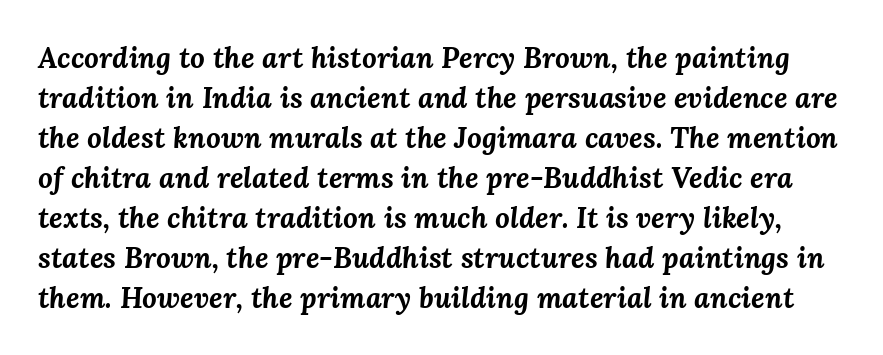
Q: Is the text bold? A: Yes.
Q: Is the text italic (slanted)? A: Yes, it leans right by about 3 degrees.
Q: Is the text underlined? A: No.
Q: Is the spacing between letters normal or unusually wide? A: Normal.
Q: Is the spacing between lines tight, normal or loose? A: Normal.
Q: Width (condensed, normal, or wide)? A: Normal.
Q: Stroke contrast? A: Medium.
Q: x-height? A: Medium.
Q: Monospaced? A: No.
